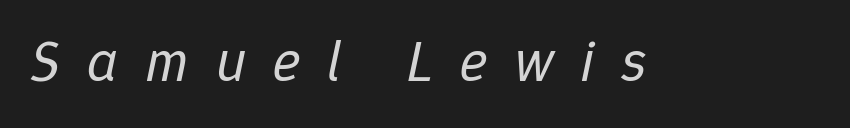
The tracking jumps out immediately: characters are airy and widely separated. Quick note: italic. The letters advance in unequal steps, a hallmark of proportional type. The weight tops out at a normal text grade.
